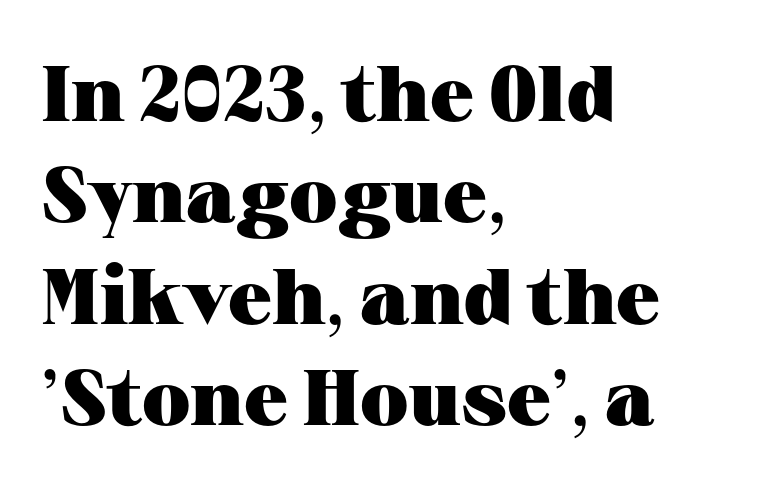
{"serif": "yes", "italic": "no", "bold": "yes", "weight": "heavy", "width": "wide", "stroke_contrast": "medium", "x_height": "medium", "monospaced": "no", "underline": "no", "align": "left", "line_spacing": "normal", "line_spacing_ratio": 1.3, "letter_spacing": "normal", "letter_spacing_em": 0.0, "glyph_px": 78}
